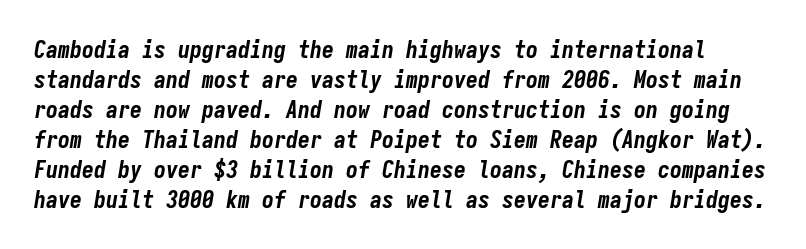
Q: Is the text bold? A: Yes.
Q: Is the text italic (slanted)? A: Yes, it leans right by about 9 degrees.
Q: Is the text underlined? A: No.
Q: Is the spacing between letters normal or unusually wide? A: Normal.
Q: Is the spacing between lines tight, normal or loose? A: Normal.
